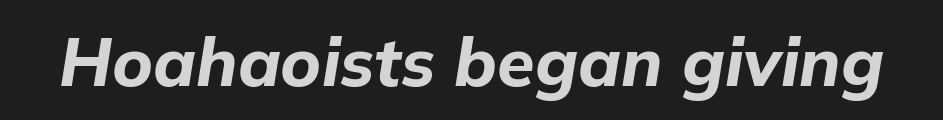
Q: Is the text bold? A: Yes.
Q: Is the text italic (slanted)? A: Yes, it leans right by about 9 degrees.
Q: Is the text underlined? A: No.
Q: Is the spacing between letters normal or unusually wide? A: Normal.
Q: Width (condensed, normal, or wide)? A: Normal.
Q: Stroke contrast? A: Low.
Q: x-height? A: Medium.
Q: Monospaced? A: No.
